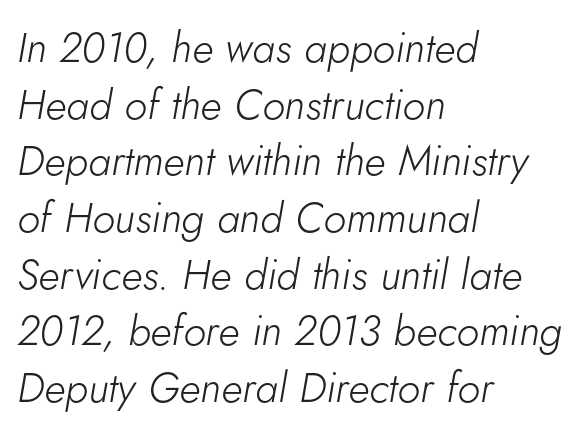
Q: Is the text bold? A: No.
Q: Is the text italic (slanted)? A: Yes, it leans right by about 5 degrees.
Q: Is the text underlined? A: No.
Q: How is the paragraph aligned? A: Left-aligned.
Q: Is the spacing between letters normal or unusually wide? A: Normal.
Q: Is the spacing between lines tight, normal or loose? A: Normal.
Q: Width (condensed, normal, or wide)? A: Normal.
Q: Stroke contrast? A: Low.
Q: x-height? A: Small.
Q: Monospaced? A: No.
